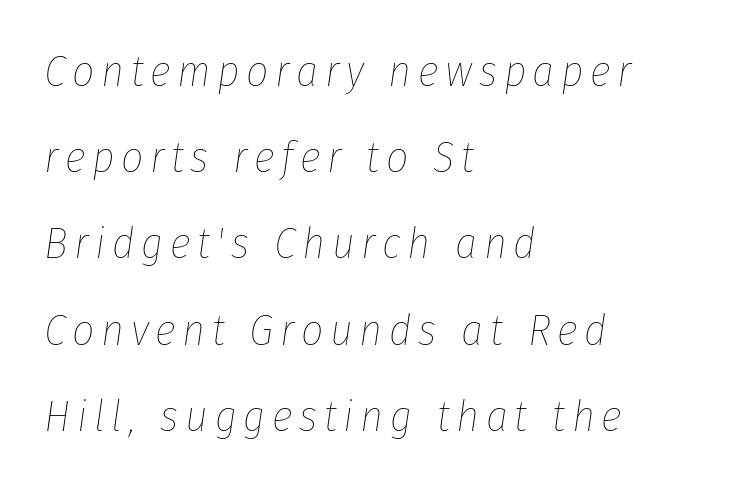
The image shows 44 px thin, condensed type, italic (leaning right); set left-aligned, loose line spacing (1.96x), not underlined; low stroke contrast and a medium x-height.
